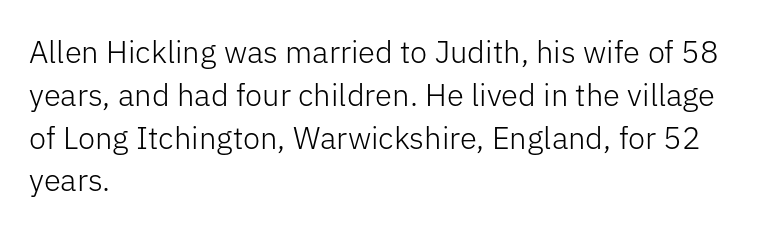
{"serif": "no", "italic": "no", "bold": "no", "weight": "light", "width": "normal", "stroke_contrast": "low", "x_height": "medium", "monospaced": "no", "underline": "no", "align": "left", "line_spacing": "normal", "line_spacing_ratio": 1.38, "letter_spacing": "normal", "letter_spacing_em": 0.0, "glyph_px": 31}
